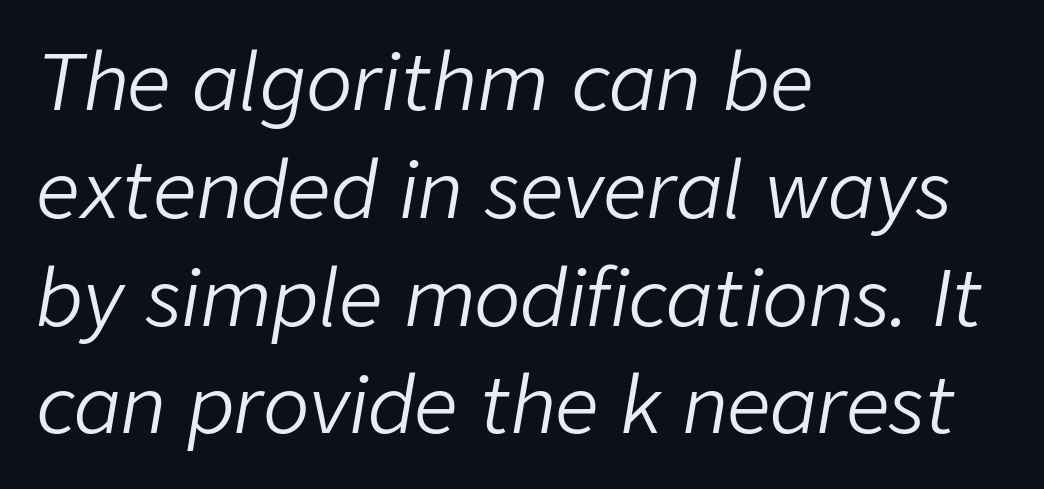
The image shows 77 px light type, italic (leaning right); set left-aligned, normal line spacing (1.4x), normal letter spacing, not underlined; low stroke contrast and a medium x-height.
